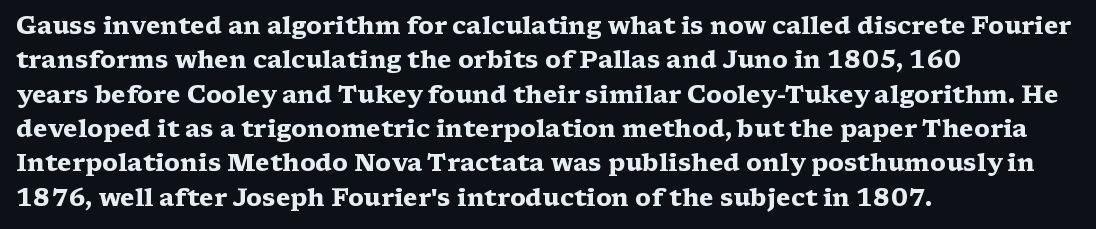
The image shows 24 px bold type, upright; set left-aligned, normal line spacing (1.43x), normal letter spacing, not underlined.
